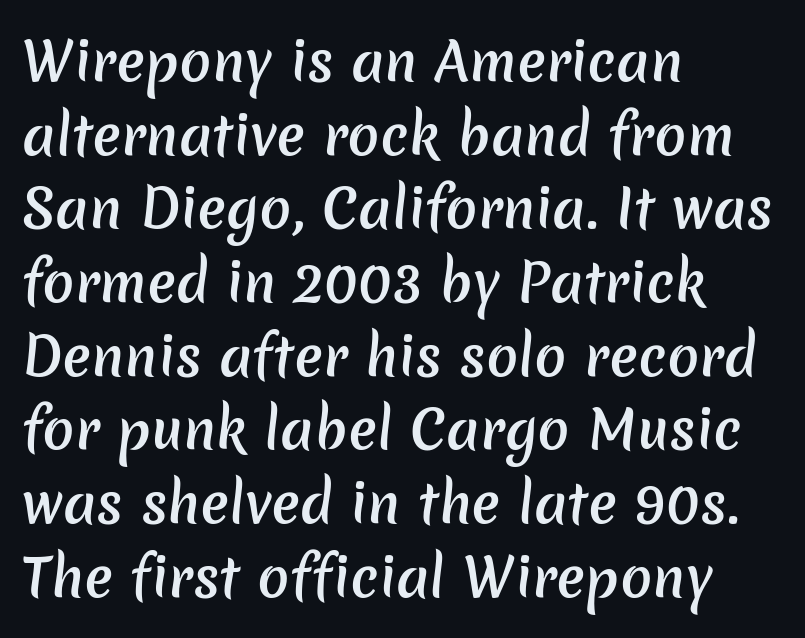
{"serif": "no", "bold": "semi", "weight": "semibold", "width": "normal", "stroke_contrast": "low", "x_height": "medium", "monospaced": "no", "underline": "no", "align": "left", "line_spacing": "normal", "line_spacing_ratio": 1.39, "letter_spacing": "normal", "letter_spacing_em": 0.0, "glyph_px": 53}
